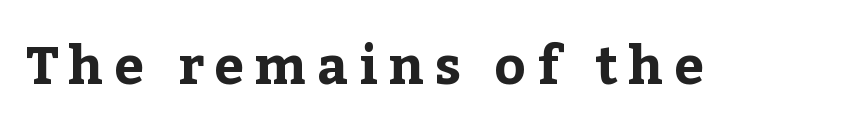
In terms of letterspacing, this is a distinctly airy, spread setting. Stroke terminals: seriffed. Thick stems and heavy bowls — unmistakably bold. Italic? Not at all — the glyphs are vertical.
